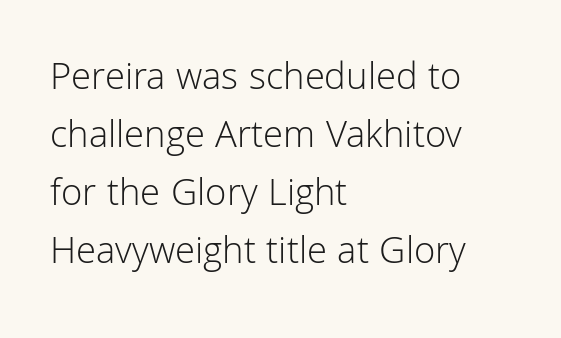
Regarding serifs, this sample does without them. Nobody drew a line under any word here. Think of a printed novel: that variable character pitch is what you see here. Heaviness? Minimal to ordinary, like unemphasized prose. The rag falls on the right side of this text block.
